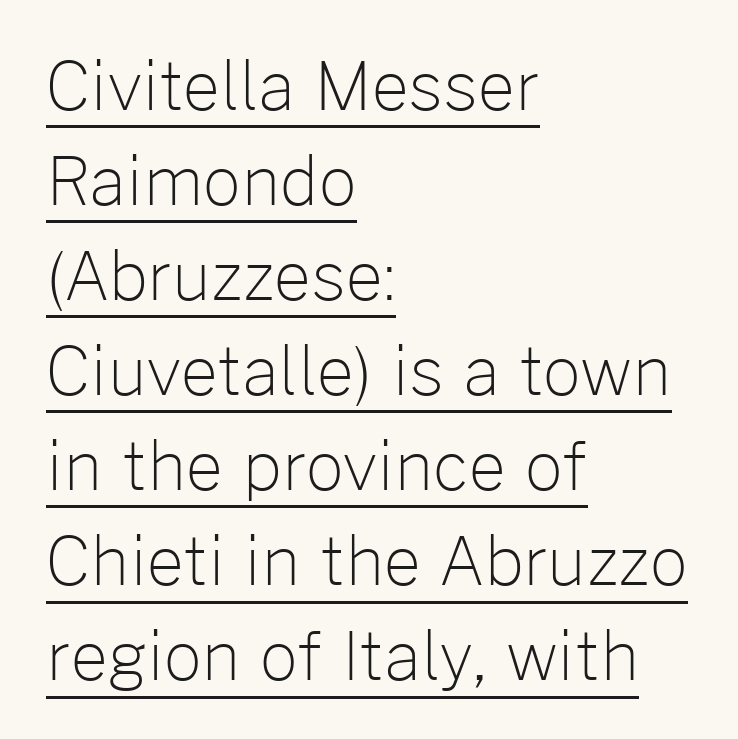
This rendering employs a face without finishing strokes, i.e., a sans-serif. You could not count columns in this text — the font is proportionally spaced. In CSS terms this would be text-align: left. This reads as an unemphasized weight, regular at the heaviest. Each word holds together tightly as a unit, with standard inter-letter gaps. Posture: vertical.
